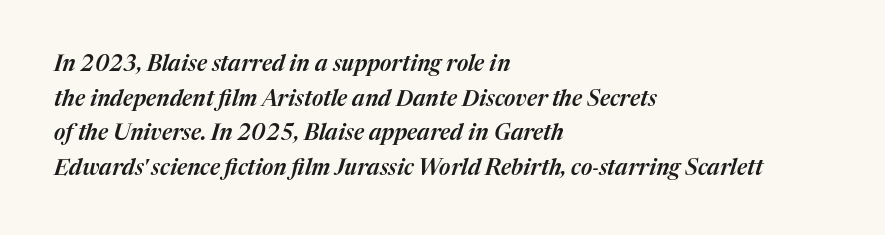
{"italic": "yes", "lean": "right", "slant_degrees": 17, "underline": "no", "align": "left", "line_spacing": "normal", "line_spacing_ratio": 1.57, "letter_spacing": "normal", "letter_spacing_em": 0.0, "glyph_px": 22}
